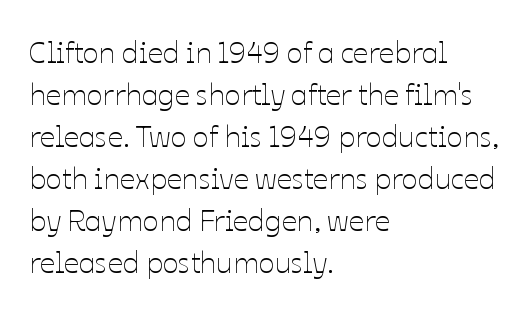
Q: Is the text bold? A: No.
Q: Is the text italic (slanted)? A: No, it is upright.
Q: Is the text underlined? A: No.
Q: How is the paragraph aligned? A: Left-aligned.
Q: Is the spacing between letters normal or unusually wide? A: Normal.
Q: Is the spacing between lines tight, normal or loose? A: Normal.
Q: Width (condensed, normal, or wide)? A: Normal.
Q: Stroke contrast? A: Low.
Q: x-height? A: Medium.
Q: Monospaced? A: No.
